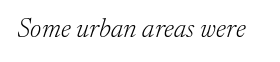
Underlining? Definitely not there. The glyphs look as if they've been sheared to an angle. Think standard paragraph weight, or any step lighter than that. The gaps between neighbouring characters are ordinary and unremarkable.
